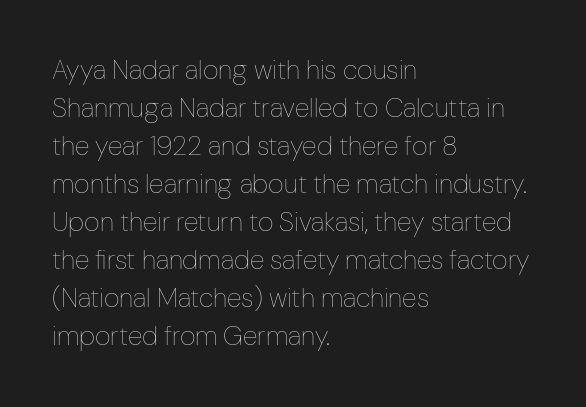
The designer left line spacing at the default. A classic flush-left, rag-right setting is used for this passage. The font sits on the lighter half of the weight spectrum, regular included. The letters stand straight up with perfectly vertical stems. No word sits above an underline.
